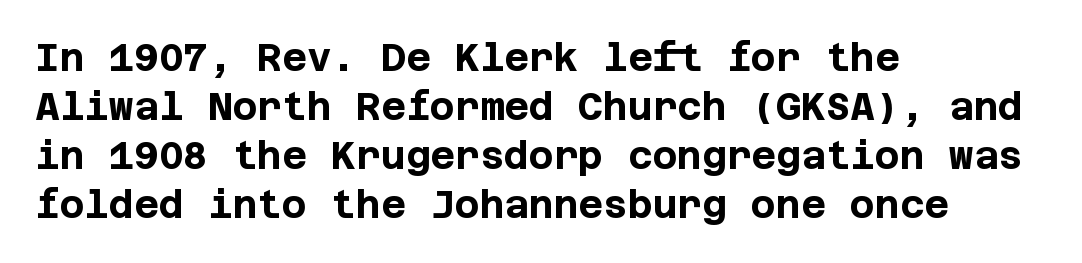
{"serif": "no", "italic": "no", "bold": "yes", "weight": "bold", "width": "normal", "stroke_contrast": "low", "x_height": "large", "underline": "no", "align": "left", "line_spacing": "normal", "line_spacing_ratio": 1.29, "letter_spacing": "normal", "letter_spacing_em": 0.0, "glyph_px": 38}
